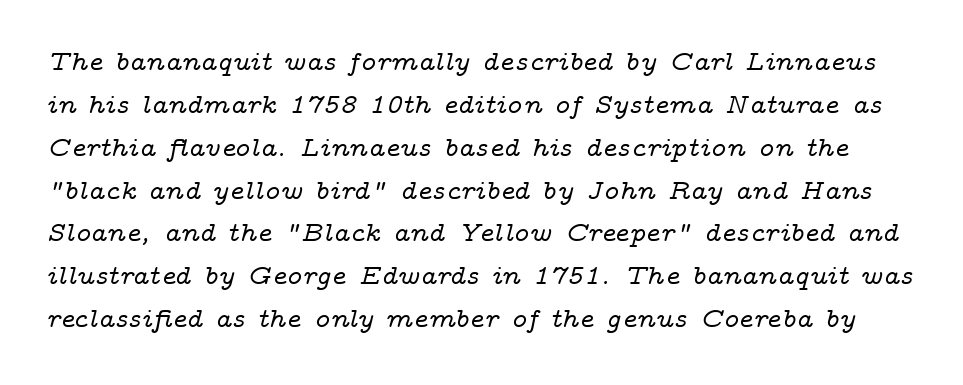
Words appear dense and cohesive because spacing is normal. This sample uses a serif face. Spacing verdict: proportional, widths tailored to each character. This sample keeps an unexceptional amount of space between lines. Would a proofreader flag this as italicized? Yes.
